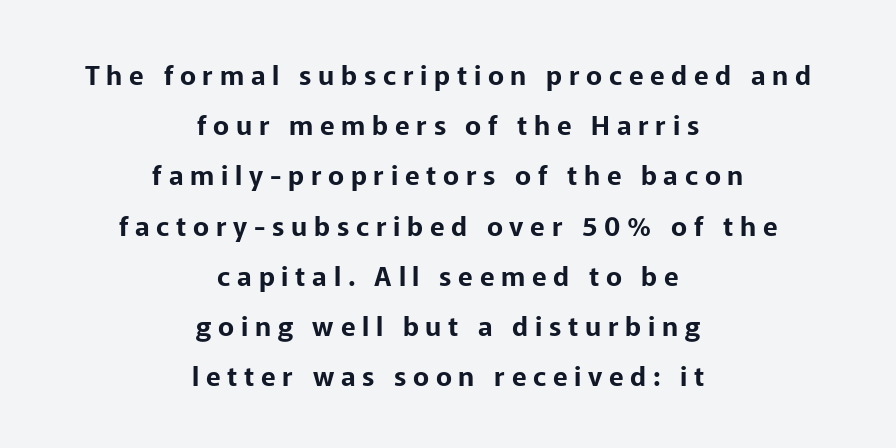
The image shows 27 px text type, upright; set centered, line spacing 1.86x, unusually wide letter spacing (+0.25 em), not underlined.
